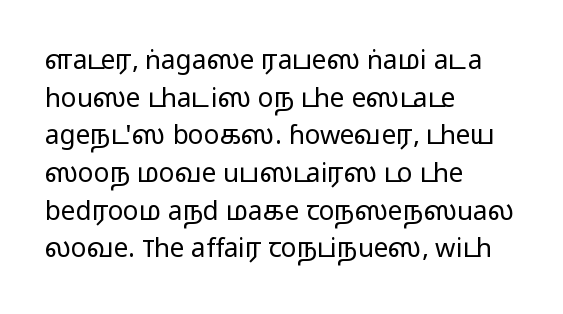
The image shows 26 px text type, upright; set left-aligned, normal line spacing (1.45x), normal letter spacing, not underlined.
